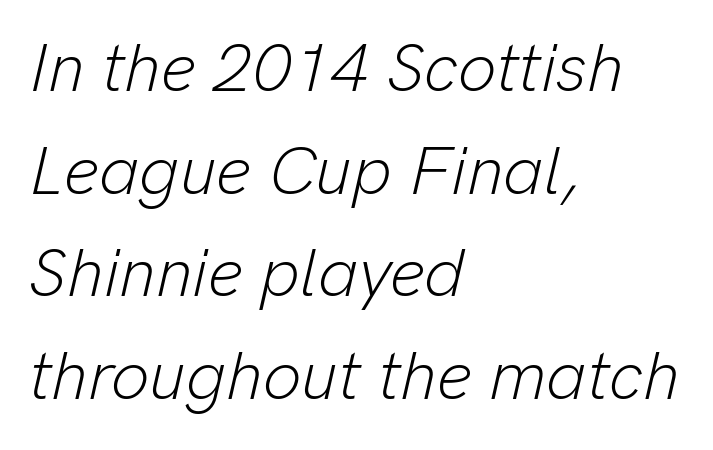
The image shows 68 px light type, italic (leaning right); set left-aligned, normal line spacing (1.51x), normal letter spacing, not underlined; low stroke contrast and a medium x-height.
